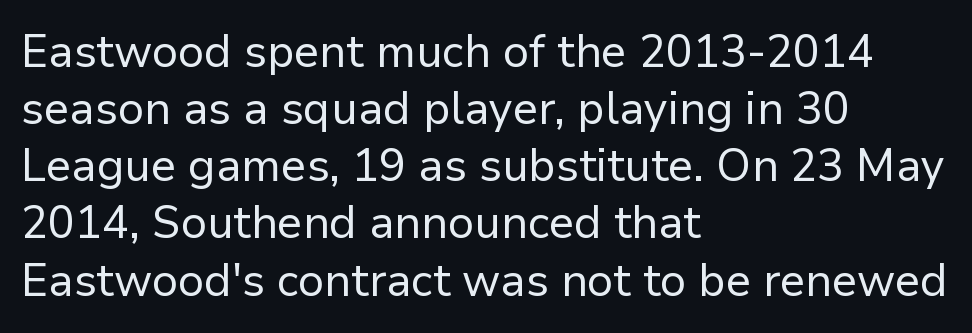
Where is the straight margin? On the left. A bare baseline throughout the passage. No heavy texture on the line: the type isn't bold. Rows of type keep a routine distance in the vertical direction.
